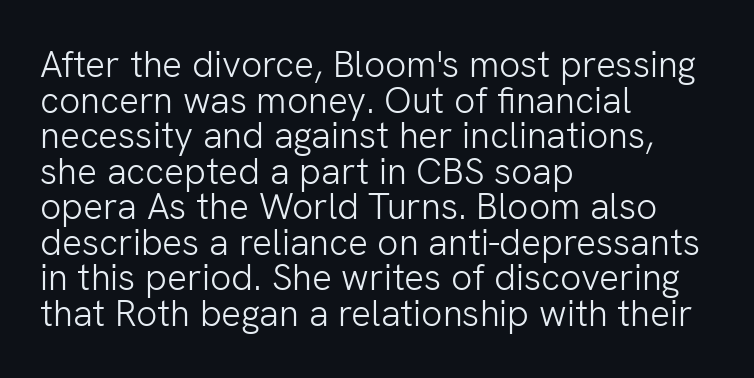
{"serif": "no", "italic": "no", "bold": "no", "weight": "light", "width": "normal", "stroke_contrast": "low", "x_height": "medium", "monospaced": "no", "underline": "no", "align": "left", "line_spacing": "tight", "line_spacing_ratio": 0.96, "letter_spacing": "normal", "letter_spacing_em": 0.0, "glyph_px": 37}
